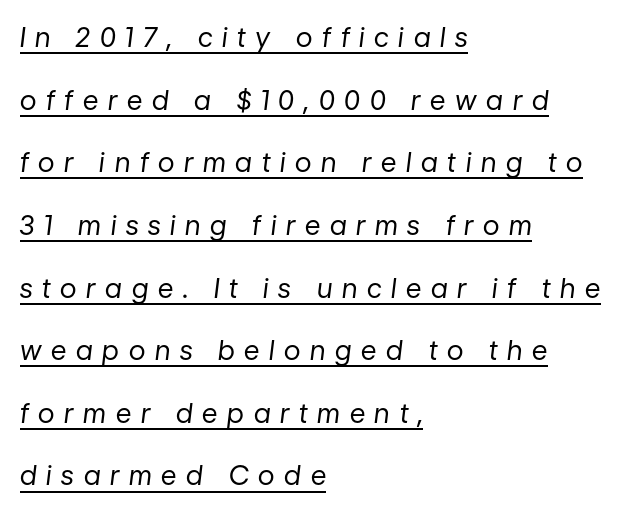
Q: Is the text bold? A: No.
Q: Is the text italic (slanted)? A: Yes, it leans right by about 7 degrees.
Q: Is the text underlined? A: Yes.
Q: How is the paragraph aligned? A: Left-aligned.
Q: Is the spacing between letters normal or unusually wide? A: Unusually wide.
Q: Is the spacing between lines tight, normal or loose? A: Loose.
